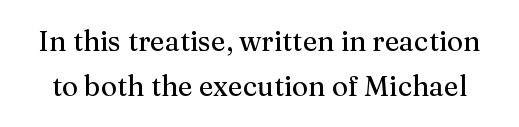
The image shows 28 px serif type, upright; set normal line spacing (1.59x), normal letter spacing, not underlined; medium stroke contrast and a medium x-height.
